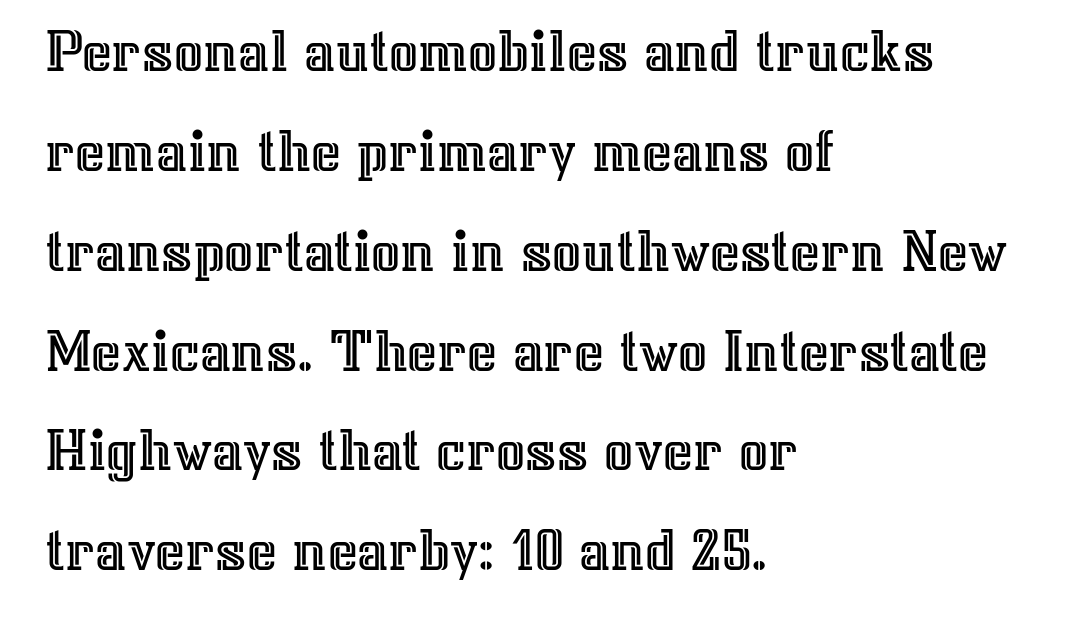
The image shows 64 px text type, upright; set left-aligned, normal line spacing (1.56x), normal letter spacing, not underlined; a medium x-height.
